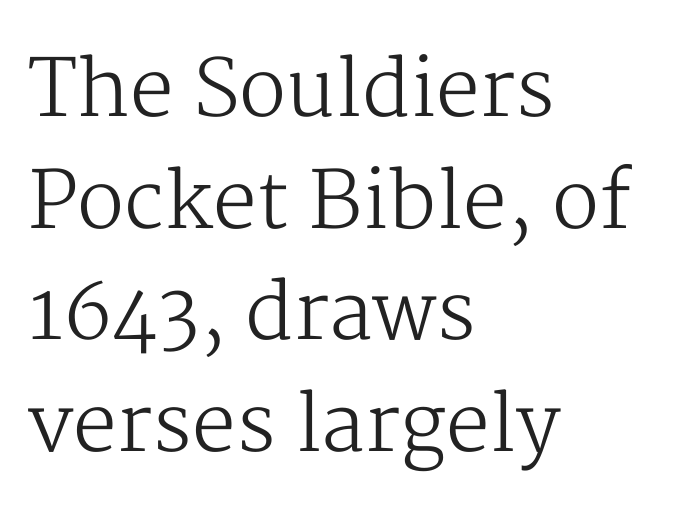
{"serif": "yes", "italic": "no", "bold": "no", "weight": "regular", "width": "normal", "stroke_contrast": "medium", "x_height": "medium", "monospaced": "no", "underline": "no", "align": "left", "line_spacing": "normal", "line_spacing_ratio": 1.43, "letter_spacing": "normal", "letter_spacing_em": 0.0, "glyph_px": 78}
